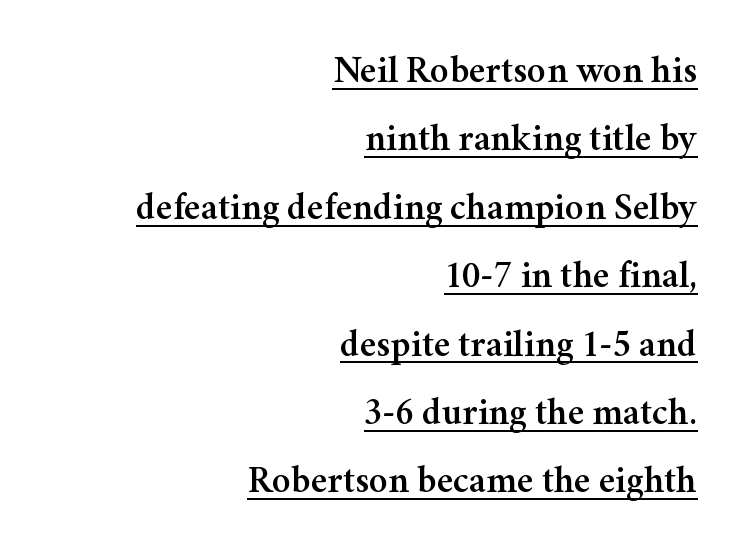
Horizontal alignment here is rightward, an uncommon choice for prose. Type style note: has serifs. You could not count columns in this text — the font is proportionally spaced. Underline: present. The tracking reads as untouched default to a designer's eye. A roman cut, with each character standing at attention.
